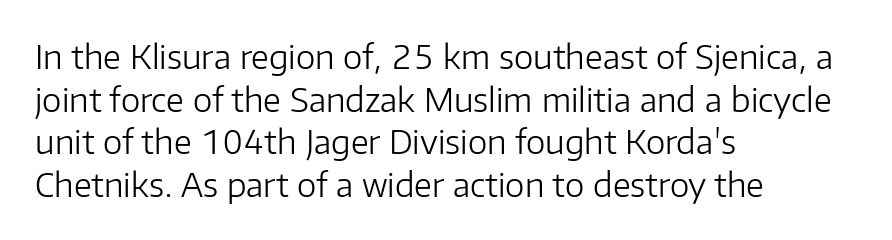
Q: Is the text bold? A: No.
Q: Is the text italic (slanted)? A: No, it is upright.
Q: Is the typeface a serif or a sans-serif typeface? A: Sans-serif.
Q: Is the text underlined? A: No.
Q: How is the paragraph aligned? A: Left-aligned.
Q: Is the spacing between letters normal or unusually wide? A: Normal.
Q: Is the spacing between lines tight, normal or loose? A: Normal.
Q: Width (condensed, normal, or wide)? A: Normal.
Q: Stroke contrast? A: Low.
Q: x-height? A: Medium.
Q: Monospaced? A: No.
